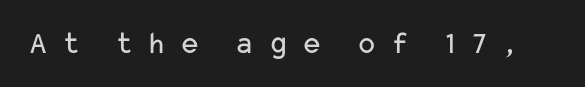
{"serif": "no", "italic": "no", "bold": "no", "weight": "regular", "width": "wide", "stroke_contrast": "low", "x_height": "medium", "monospaced": "no", "underline": "no", "letter_spacing": "wide", "letter_spacing_em": 0.39, "glyph_px": 32}
